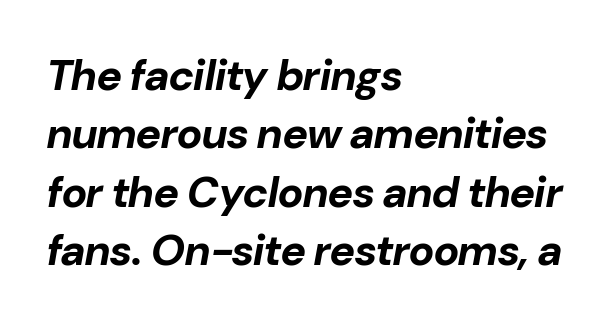
{"italic": "yes", "lean": "right", "slant_degrees": 10, "bold": "yes", "weight": "bold", "width": "normal", "stroke_contrast": "low", "x_height": "medium", "monospaced": "no", "underline": "no", "align": "left", "line_spacing": "normal", "line_spacing_ratio": 1.36, "letter_spacing": "normal", "letter_spacing_em": 0.0, "glyph_px": 43}
